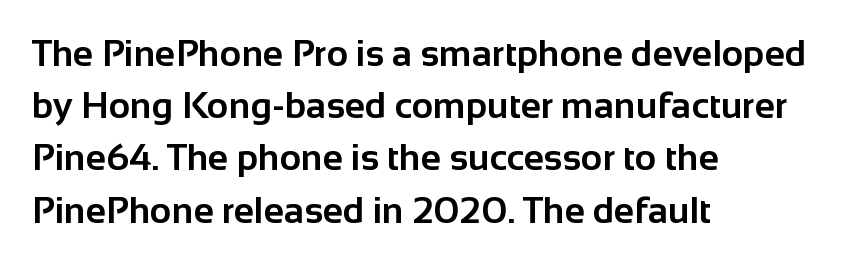
The image shows 37 px bold sans-serif type, upright; set left-aligned, normal line spacing (1.41x), normal letter spacing, not underlined; low stroke contrast and a medium x-height.
